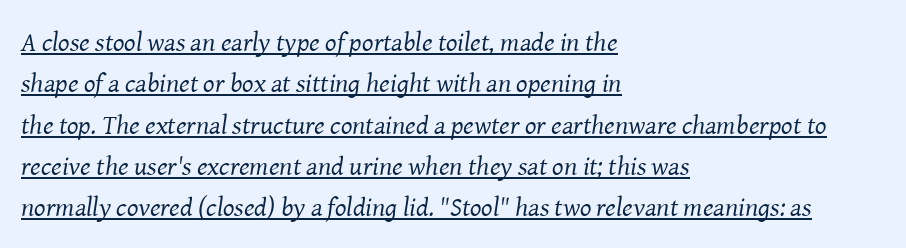
The image shows 27 px text type, italic (leaning right); set left-aligned, normal line spacing (1.53x), normal letter spacing, underlined.
